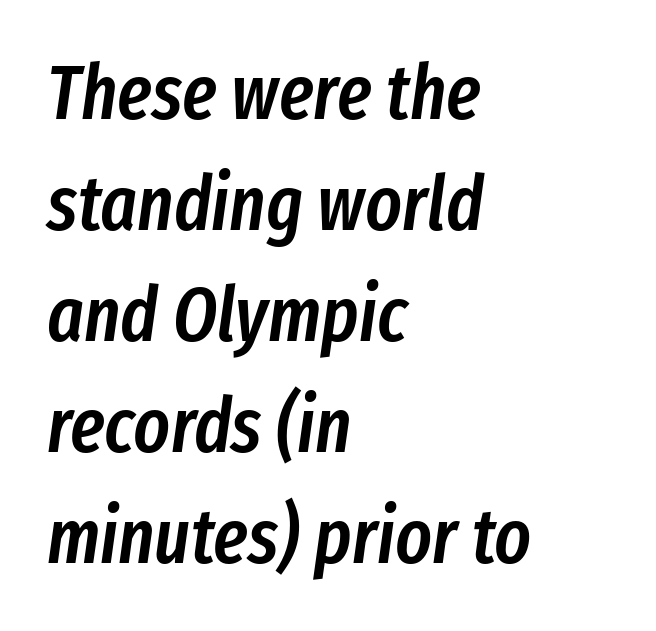
The letters sit at their default tracking, neither squeezed nor spread. Spacing verdict: proportional, widths tailored to each character. This is oblique type, the kind used for emphasis or titles. The designer left line spacing at the default. Letters rest on an invisible, unmarked baseline. The typesetting leans somewhat heavy: a semibold.
